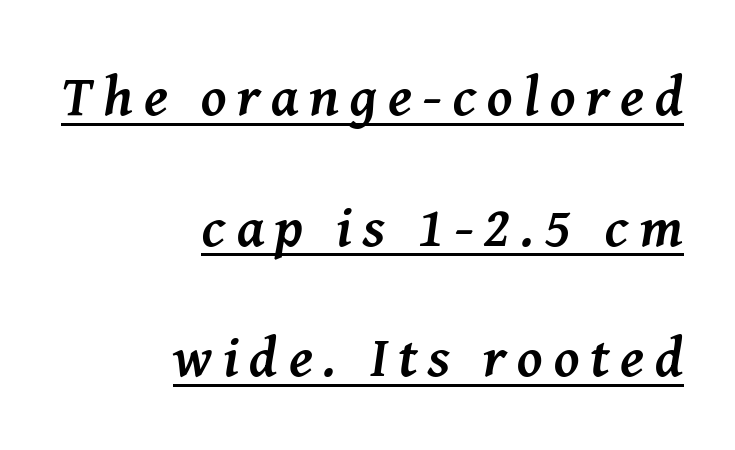
Is this a fixed-width face? No — the glyphs have proportional, varying widths. This rendering employs a face with finishing strokes, i.e., a serif. Caption: bold face, heavy strokes. Baseline-to-baseline distance is far greater than the letter height. These lines are set flush right with a ragged left edge.
